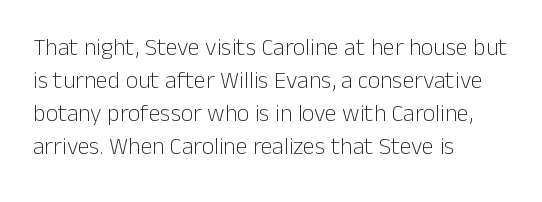
These lines stack with their left ends in a neat column. Letters rest on an invisible, unmarked baseline. The lines sit at an ordinary, default distance from one another. The type sits square on the baseline with zero lean. No letter is thick-stroked: the sample isn't bold. Default kerning and tracking; the words read as compact shapes.
